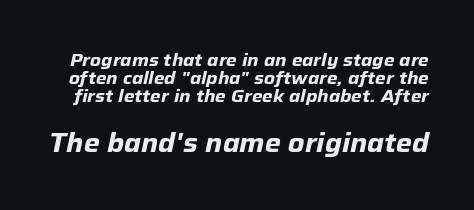
Q: Is the text bold? A: Yes.
Q: Is the text italic (slanted)? A: Yes, it leans right by about 12 degrees.
Q: Is the text underlined? A: No.
Q: Is the spacing between letters normal or unusually wide? A: Normal.
Q: Is the spacing between lines tight, normal or loose? A: Tight.
Q: Which block of text is set in a larger size, the first (top) or the second (bottom)? A: The second (bottom) one.
